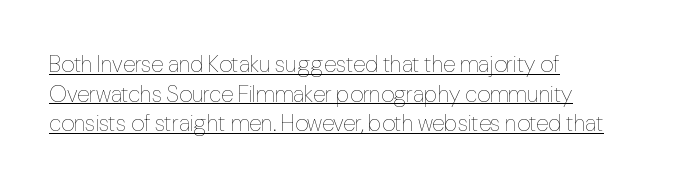
{"italic": "no", "bold": "no", "underline": "yes", "align": "left", "line_spacing": "normal", "line_spacing_ratio": 1.29, "letter_spacing": "normal", "letter_spacing_em": 0.0, "glyph_px": 23}
